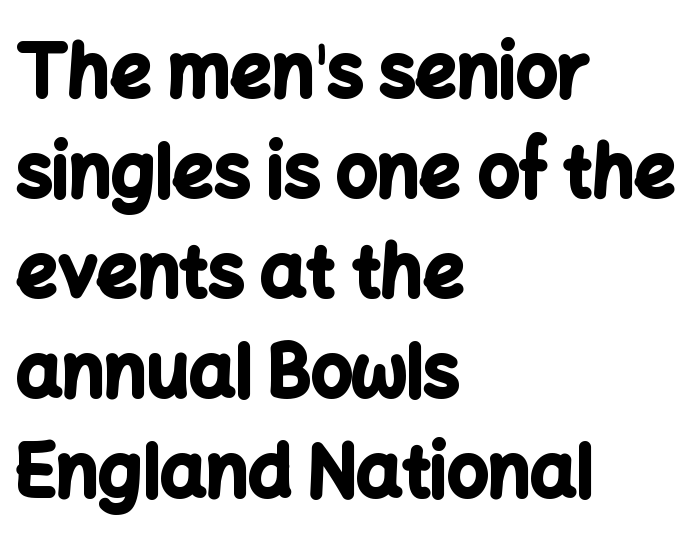
{"serif": "no", "italic": "no", "bold": "yes", "weight": "bold", "width": "normal", "stroke_contrast": "low", "x_height": "medium", "monospaced": "no", "underline": "no", "align": "left", "line_spacing": "normal", "line_spacing_ratio": 1.39, "letter_spacing": "normal", "letter_spacing_em": 0.0, "glyph_px": 72}
